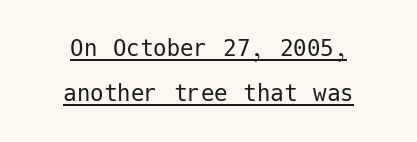
The image shows 27 px text type, upright; set centered, normal line spacing (1.65x), normal letter spacing, underlined.
